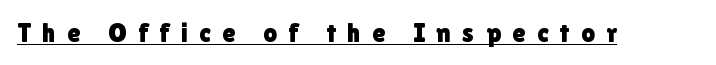
A roman cut, with each character standing at attention. These characters rest on top of a visible drawn line. What stands out about the letter spacing? Its width — letters are far apart.
